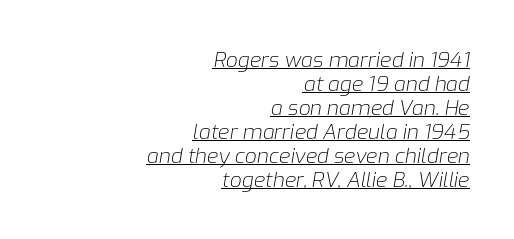
Stems here are at most as thick as an everyday book face. Notice how a bar underscores the lettering throughout. If you drew a line through each stem, it would be angled. Regarding leading, the lines here are crowded together. The gaps between neighbouring characters are ordinary and unremarkable.
